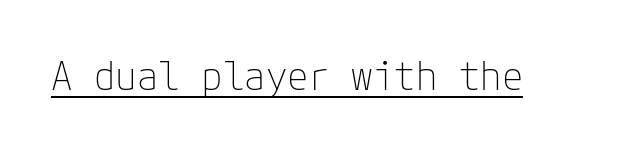
Q: Is the text bold? A: No.
Q: Is the text italic (slanted)? A: No, it is upright.
Q: Is the typeface a serif or a sans-serif typeface? A: Sans-serif.
Q: Is the text underlined? A: Yes.
Q: Is the spacing between letters normal or unusually wide? A: Normal.
Q: Width (condensed, normal, or wide)? A: Normal.
Q: Stroke contrast? A: Low.
Q: x-height? A: Medium.
